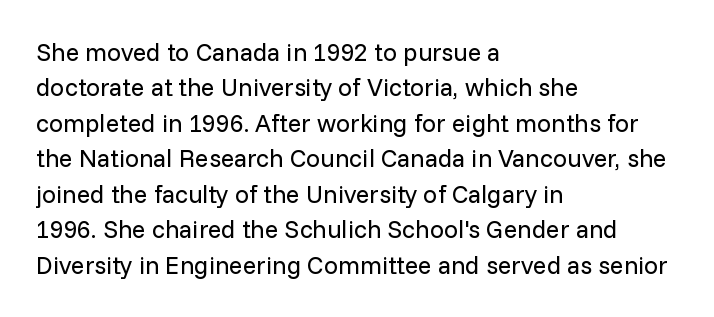
Q: Is the text bold? A: No.
Q: Is the text italic (slanted)? A: No, it is upright.
Q: Is the text underlined? A: No.
Q: How is the paragraph aligned? A: Left-aligned.
Q: Is the spacing between letters normal or unusually wide? A: Normal.
Q: Is the spacing between lines tight, normal or loose? A: Normal.
